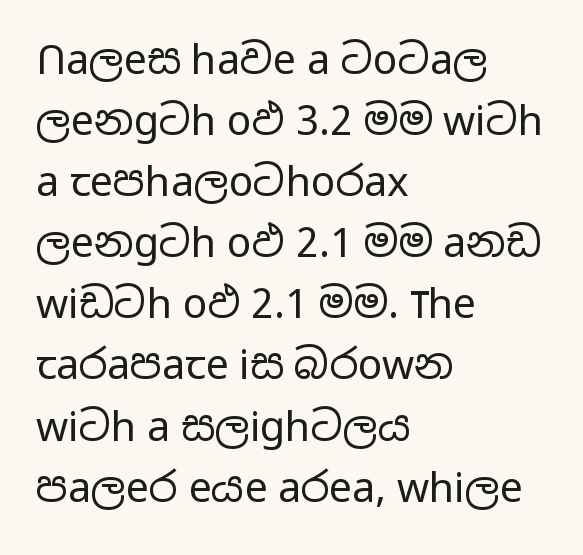
Q: Is the text bold? A: No.
Q: Is the text italic (slanted)? A: No, it is upright.
Q: Is the typeface a serif or a sans-serif typeface? A: Sans-serif.
Q: Is the text underlined? A: No.
Q: How is the paragraph aligned? A: Left-aligned.
Q: Is the spacing between letters normal or unusually wide? A: Normal.
Q: Is the spacing between lines tight, normal or loose? A: Normal.
Q: Width (condensed, normal, or wide)? A: Wide.
Q: Stroke contrast? A: Low.
Q: x-height? A: Medium.
Q: Monospaced? A: No.
